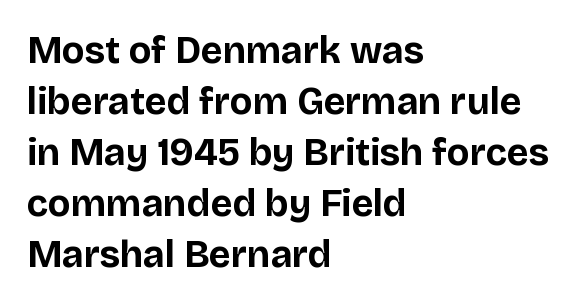
The image shows 38 px bold sans-serif type, upright; set left-aligned, normal line spacing (1.34x), normal letter spacing, not underlined; low stroke contrast and a large x-height.
